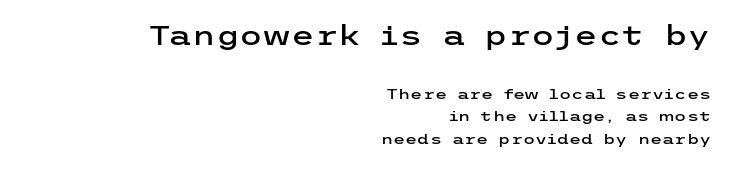
Type size steps down from the first block to the second. Does the lettering tilt? It doesn't — this is upright. Students, note that the glyphs here touch the page at normal intervals. What's the leading like? Ordinary, nothing unusual. Teacher's note: observe the even right margin — that is flush-right alignment. Has an underline been added? It has not.
